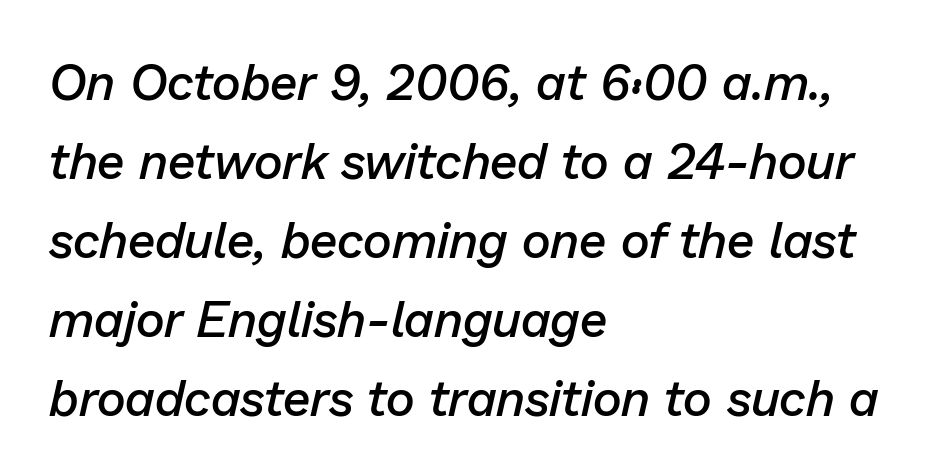
Q: Is the text bold? A: Semi-bold.
Q: Is the text italic (slanted)? A: Yes, it leans right by about 13 degrees.
Q: Is the text underlined? A: No.
Q: How is the paragraph aligned? A: Left-aligned.
Q: Is the spacing between letters normal or unusually wide? A: Normal.
Q: Is the spacing between lines tight, normal or loose? A: Normal.
Q: Width (condensed, normal, or wide)? A: Normal.
Q: Stroke contrast? A: Low.
Q: x-height? A: Medium.
Q: Monospaced? A: No.
